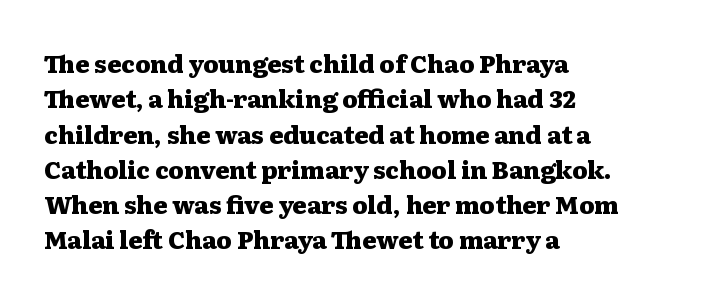
Q: Is the text bold? A: Yes.
Q: Is the text italic (slanted)? A: No, it is upright.
Q: Is the text underlined? A: No.
Q: How is the paragraph aligned? A: Left-aligned.
Q: Is the spacing between letters normal or unusually wide? A: Normal.
Q: Is the spacing between lines tight, normal or loose? A: Normal.
